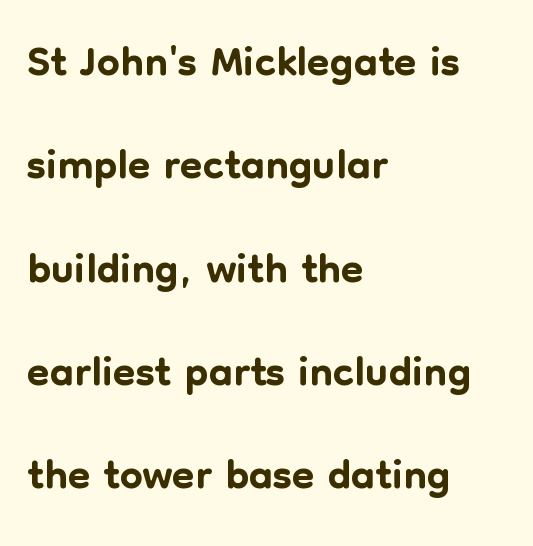
How are the letters spaced? Ordinarily, with no added tracking. Think of a printed novel: that variable character pitch is what you see here. Each row of text sits above clean, open space. The typeface chosen for these lines omits serifs. A classic flush-left, rag-right setting is used for this passage.
